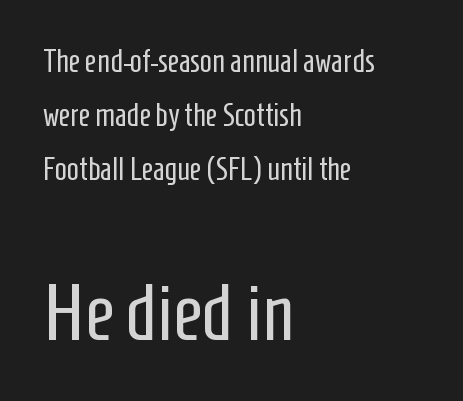
The image shows 80 px regular-weight, condensed sans-serif type, upright; set left-aligned, normal line spacing (1.68x), normal letter spacing, not underlined; the second (bottom) block is 2.5x larger; low stroke contrast and a medium x-height.
